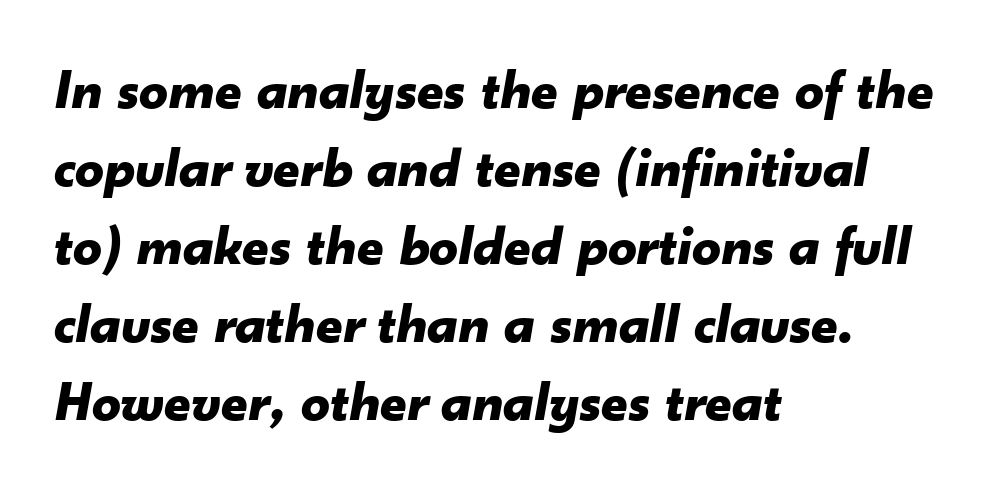
Q: Is the text bold? A: Yes.
Q: Is the text italic (slanted)? A: Yes, it leans right by about 10 degrees.
Q: Is the text underlined? A: No.
Q: How is the paragraph aligned? A: Left-aligned.
Q: Is the spacing between letters normal or unusually wide? A: Normal.
Q: Is the spacing between lines tight, normal or loose? A: Normal.
Q: Width (condensed, normal, or wide)? A: Normal.
Q: Stroke contrast? A: Low.
Q: x-height? A: Small.
Q: Monospaced? A: No.
